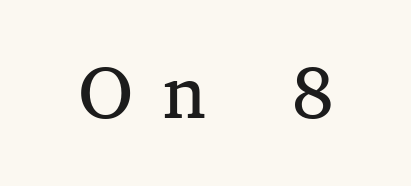
The gap between lines stays unmarked. Stroke terminals: seriffed. These lines were composed using upright roman letters. Is the letter spacing exaggerated? Yes — the characters are pushed far apart. The strokes are not fattened; the text isn't bold.
